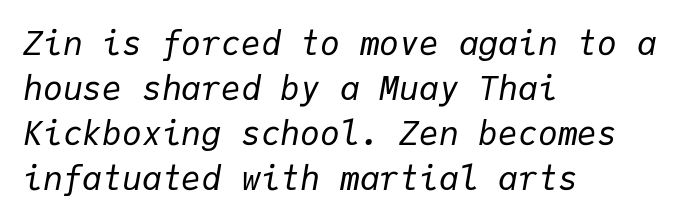
{"italic": "yes", "lean": "right", "slant_degrees": 9, "bold": "no", "weight": "regular", "width": "normal", "stroke_contrast": "low", "x_height": "medium", "monospaced": "yes", "underline": "no", "align": "left", "line_spacing": "normal", "line_spacing_ratio": 1.36, "letter_spacing": "normal", "letter_spacing_em": 0.0, "glyph_px": 33}
